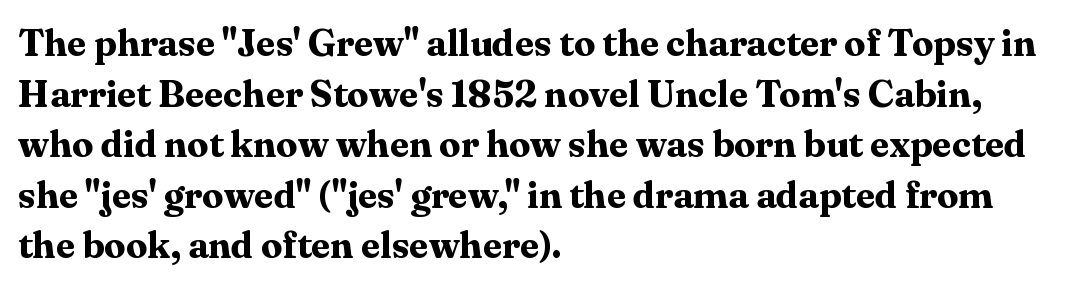
The font family rendered here belongs to the serif group. A typesetter would call this proportional, since set widths differ per character. Emphasis by weight is at full strength: bold. The vertical gap from one line to the next is medium.
